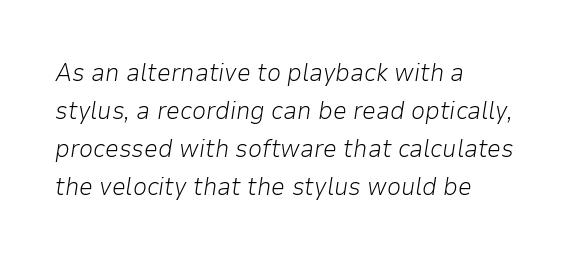
{"italic": "yes", "lean": "right", "slant_degrees": 9, "bold": "no", "underline": "no", "align": "left", "line_spacing": "normal", "line_spacing_ratio": 1.52, "letter_spacing": "normal", "letter_spacing_em": 0.0, "glyph_px": 25}
